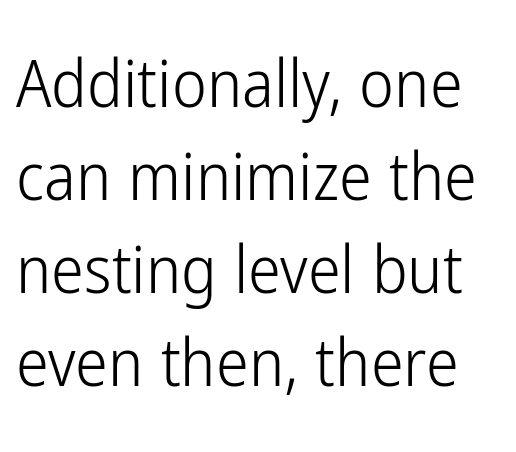
{"serif": "no", "italic": "no", "bold": "no", "weight": "light", "width": "condensed", "stroke_contrast": "low", "x_height": "medium", "monospaced": "no", "underline": "no", "line_spacing": "normal", "line_spacing_ratio": 1.41, "letter_spacing": "normal", "letter_spacing_em": 0.0, "glyph_px": 66}
